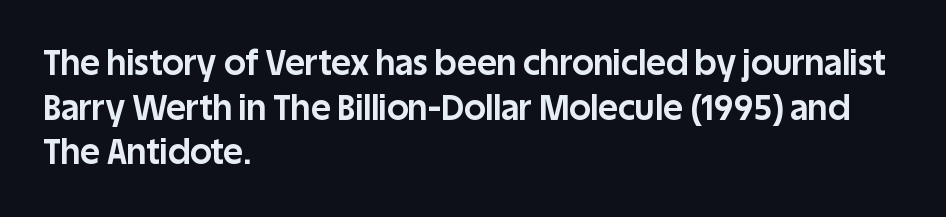
The image shows 34 px bold sans-serif type, upright; set left-aligned, normal line spacing (1.31x), normal letter spacing, not underlined; low stroke contrast and a large x-height.
